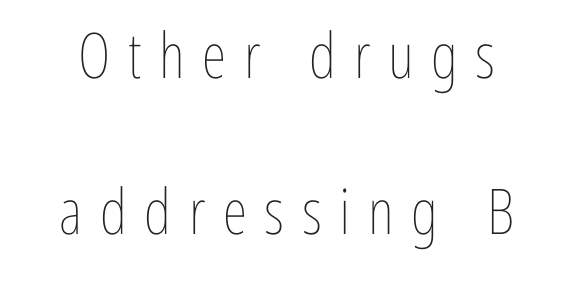
Q: Is the text bold? A: No.
Q: Is the text italic (slanted)? A: No, it is upright.
Q: Is the text underlined? A: No.
Q: Is the spacing between letters normal or unusually wide? A: Unusually wide.
Q: Is the spacing between lines tight, normal or loose? A: Loose.
Q: Width (condensed, normal, or wide)? A: Condensed.
Q: Stroke contrast? A: Low.
Q: x-height? A: Medium.
Q: Monospaced? A: No.
